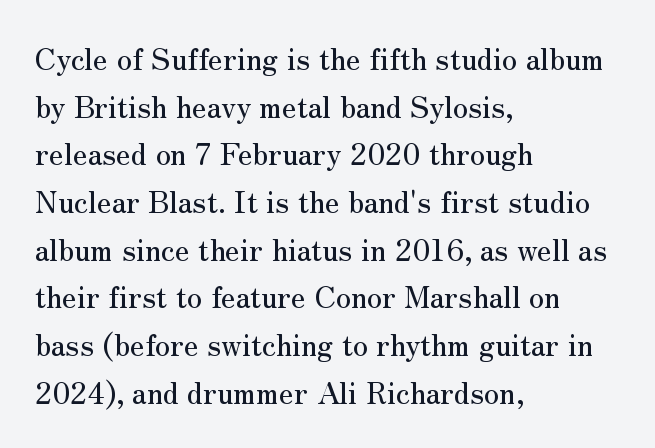
{"serif": "yes", "italic": "no", "width": "normal", "stroke_contrast": "medium", "x_height": "small", "monospaced": "no", "underline": "no", "align": "left", "line_spacing": "normal", "line_spacing_ratio": 1.59, "letter_spacing": "normal", "letter_spacing_em": 0.0, "glyph_px": 30}
